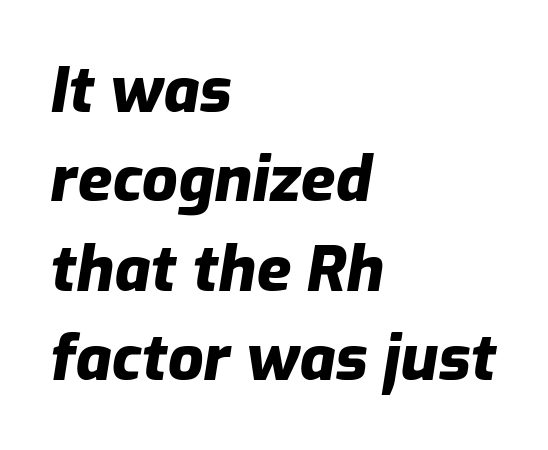
The image shows 63 px heavy type, italic (leaning right); set left-aligned, normal line spacing (1.42x), normal letter spacing, not underlined; low stroke contrast and a medium x-height.
